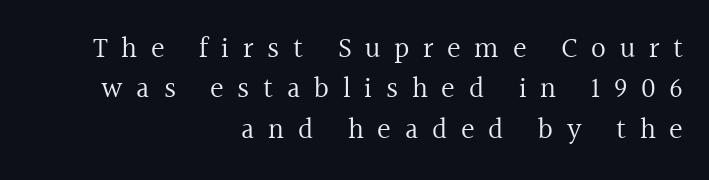
Regular leading. Alignment: flush right. Vertical stems look standard width or narrower in stroke. Type without underlining. This sample uses a serif face.
